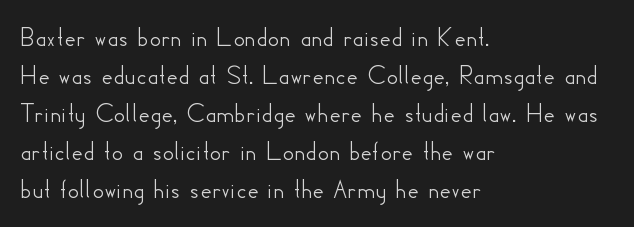
The image shows 28 px sans-serif type, upright; set left-aligned, normal line spacing (1.36x), normal letter spacing, not underlined; low stroke contrast and a small x-height.
